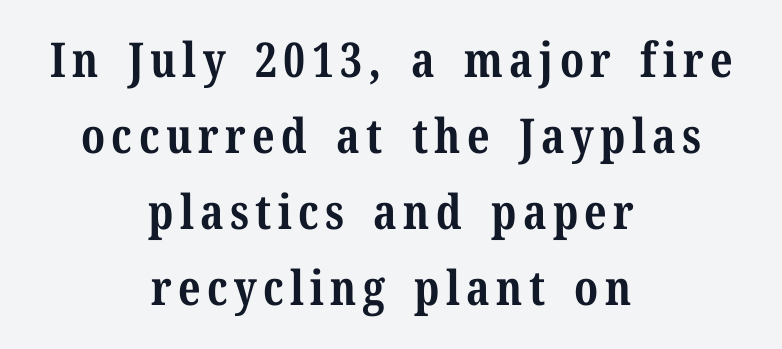
{"serif": "yes", "italic": "no", "bold": "yes", "weight": "bold", "width": "normal", "stroke_contrast": "medium", "x_height": "medium", "monospaced": "no", "underline": "no", "align": "center", "line_spacing": "normal", "line_spacing_ratio": 1.58, "glyph_px": 48}
